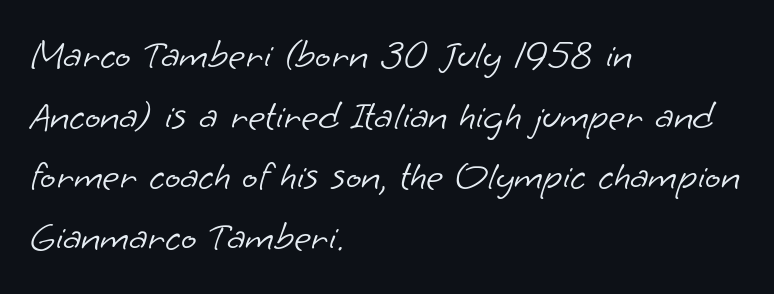
The image shows 41 px light sans-serif type; set left-aligned, normal line spacing (1.48x), normal letter spacing, not underlined; low stroke contrast and a small x-height.
